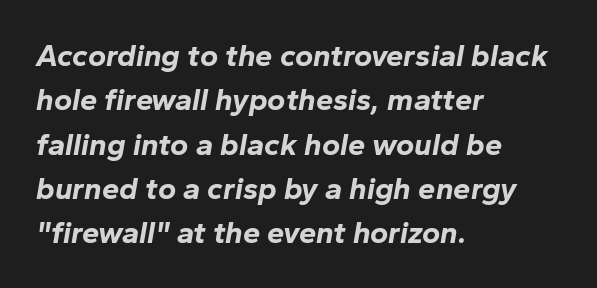
Q: Is the text bold? A: Yes.
Q: Is the text italic (slanted)? A: Yes, it leans right by about 10 degrees.
Q: Is the text underlined? A: No.
Q: How is the paragraph aligned? A: Left-aligned.
Q: Is the spacing between letters normal or unusually wide? A: Normal.
Q: Is the spacing between lines tight, normal or loose? A: Normal.
Q: Width (condensed, normal, or wide)? A: Normal.
Q: Stroke contrast? A: Low.
Q: x-height? A: Medium.
Q: Monospaced? A: No.
